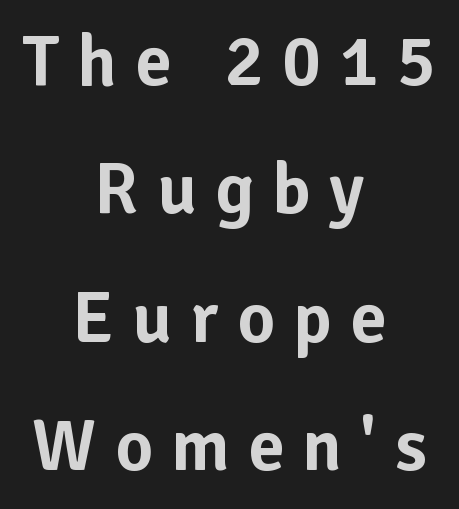
Q: Is the text italic (slanted)? A: No, it is upright.
Q: Is the typeface a serif or a sans-serif typeface? A: Sans-serif.
Q: Is the text underlined? A: No.
Q: How is the paragraph aligned? A: Centered.
Q: Is the spacing between letters normal or unusually wide? A: Unusually wide.
Q: Width (condensed, normal, or wide)? A: Normal.
Q: Stroke contrast? A: Low.
Q: x-height? A: Medium.
Q: Monospaced? A: No.
